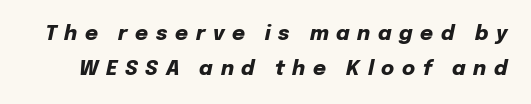
Q: Is the text bold? A: Yes.
Q: Is the text italic (slanted)? A: Yes, it leans right by about 12 degrees.
Q: Is the text underlined? A: No.
Q: Is the spacing between letters normal or unusually wide? A: Unusually wide.
